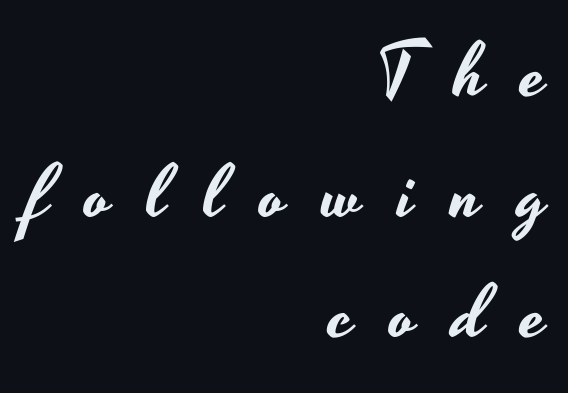
The image shows 75 px wide sans-serif type; set right-aligned, normal line spacing (1.61x), unusually wide letter spacing (+0.49 em), not underlined; low stroke contrast and a small x-height.
